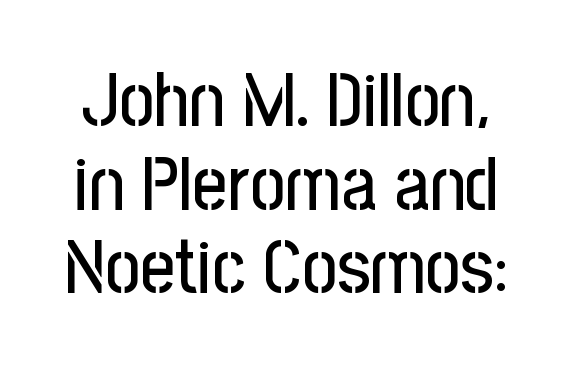
The image shows 76 px condensed sans-serif type, upright; set tight line spacing (1.1x), normal letter spacing, not underlined; low stroke contrast and a medium x-height.
